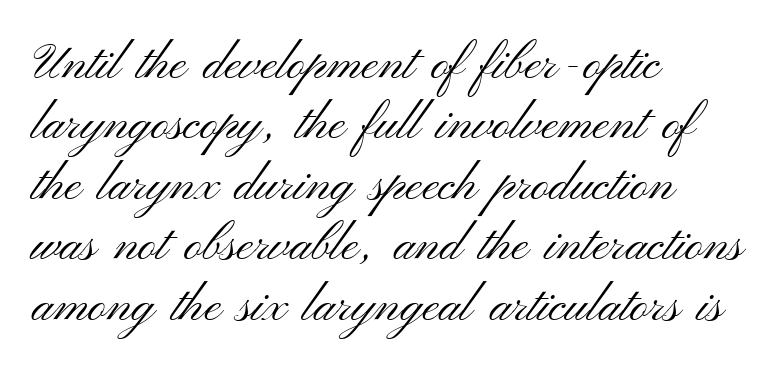
{"serif": "no", "bold": "no", "weight": "light", "width": "wide", "stroke_contrast": "medium", "x_height": "small", "monospaced": "no", "underline": "no", "align": "left", "line_spacing_ratio": 1.21, "letter_spacing": "normal", "letter_spacing_em": 0.0, "glyph_px": 50}
